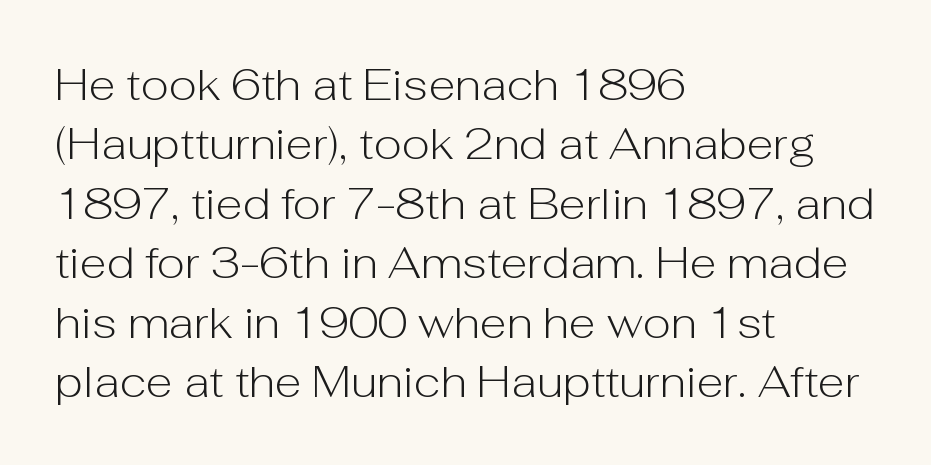
Q: Is the text bold? A: No.
Q: Is the text italic (slanted)? A: No, it is upright.
Q: Is the typeface a serif or a sans-serif typeface? A: Sans-serif.
Q: Is the text underlined? A: No.
Q: How is the paragraph aligned? A: Left-aligned.
Q: Is the spacing between letters normal or unusually wide? A: Normal.
Q: Is the spacing between lines tight, normal or loose? A: Normal.
Q: Width (condensed, normal, or wide)? A: Normal.
Q: Stroke contrast? A: Low.
Q: x-height? A: Medium.
Q: Monospaced? A: No.
